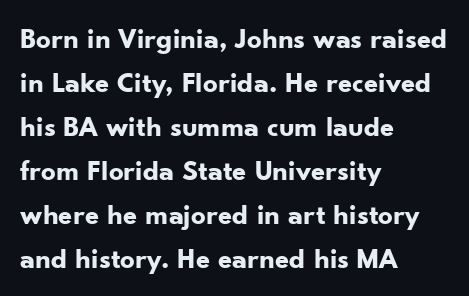
Q: Is the text bold? A: Yes.
Q: Is the text italic (slanted)? A: No, it is upright.
Q: Is the typeface a serif or a sans-serif typeface? A: Sans-serif.
Q: Is the text underlined? A: No.
Q: How is the paragraph aligned? A: Left-aligned.
Q: Is the spacing between letters normal or unusually wide? A: Normal.
Q: Is the spacing between lines tight, normal or loose? A: Normal.
Q: Width (condensed, normal, or wide)? A: Normal.
Q: Stroke contrast? A: Low.
Q: x-height? A: Small.
Q: Monospaced? A: No.
